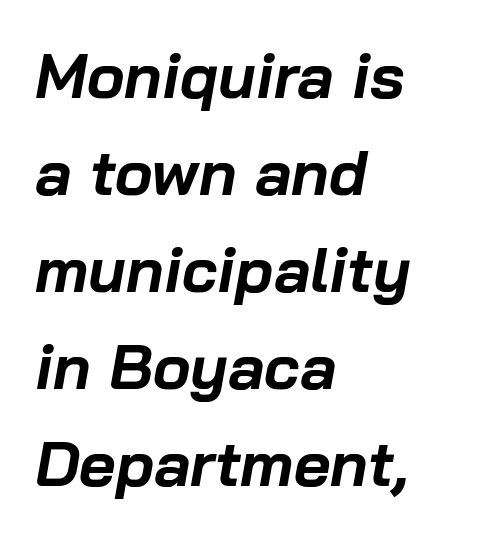
{"italic": "yes", "lean": "right", "slant_degrees": 10, "bold": "yes", "weight": "bold", "width": "normal", "stroke_contrast": "low", "x_height": "medium", "monospaced": "no", "underline": "no", "align": "left", "line_spacing": "normal", "line_spacing_ratio": 1.54, "letter_spacing": "normal", "letter_spacing_em": 0.0, "glyph_px": 63}
